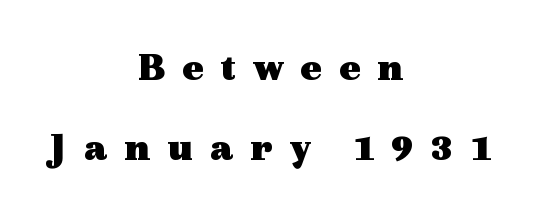
Q: Is the text bold? A: Yes.
Q: Is the text italic (slanted)? A: No, it is upright.
Q: Is the typeface a serif or a sans-serif typeface? A: Serif.
Q: Is the text underlined? A: No.
Q: How is the paragraph aligned? A: Centered.
Q: Is the spacing between letters normal or unusually wide? A: Unusually wide.
Q: Is the spacing between lines tight, normal or loose? A: Loose.
Q: Width (condensed, normal, or wide)? A: Wide.
Q: x-height? A: Medium.
Q: Monospaced? A: No.
